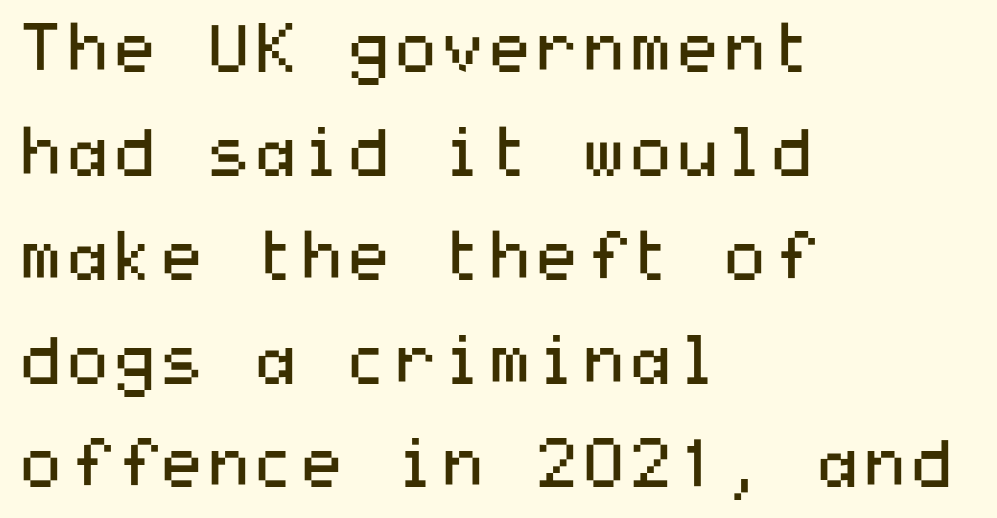
Standard letterfit; no display-style spreading of the glyphs. Each new line begins a customary step beneath the previous one. Upright lettering throughout. The characters display no serif detailing; their extremities are plain. Ink coverage per letter is moderate at most. Plain, unruled lines of type.
